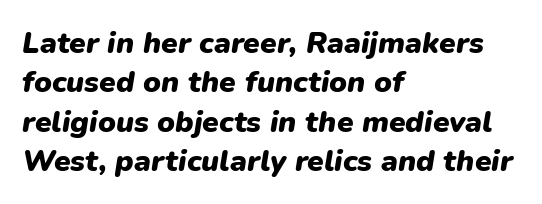
Q: Is the text bold? A: Yes.
Q: Is the text italic (slanted)? A: Yes, it leans right by about 9 degrees.
Q: Is the text underlined? A: No.
Q: How is the paragraph aligned? A: Left-aligned.
Q: Is the spacing between letters normal or unusually wide? A: Normal.
Q: Is the spacing between lines tight, normal or loose? A: Normal.
Q: Width (condensed, normal, or wide)? A: Normal.
Q: Stroke contrast? A: Low.
Q: x-height? A: Medium.
Q: Monospaced? A: No.
